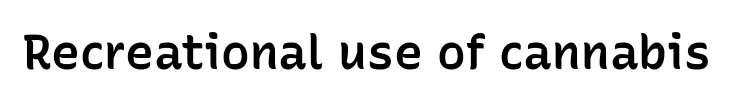
The letters advance in unequal steps, a hallmark of proportional type. Unlike a traditional serif, this face leaves its strokes unadorned. The letterforms sit shoulder to shoulder at normal distance. This is moderately heavy type, rendered in semibold. Plain, unruled lines of type.
